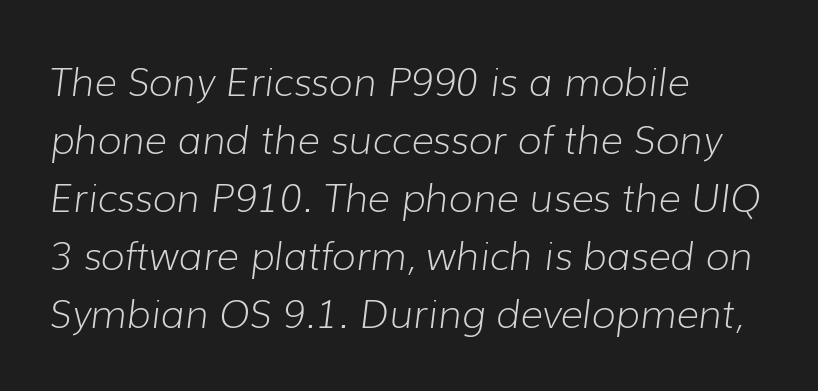
The image shows 39 px light type, italic (leaning right); set left-aligned, normal line spacing (1.49x), normal letter spacing, not underlined; low stroke contrast and a medium x-height.
